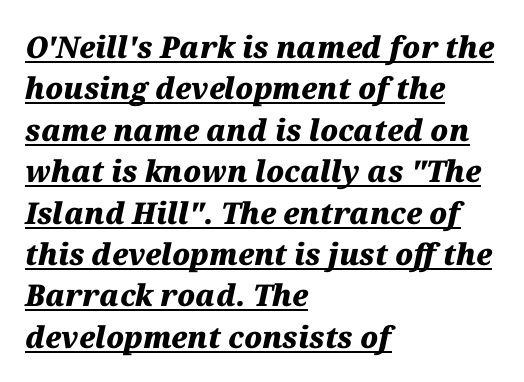
The image shows 30 px heavy type, italic (leaning right); set left-aligned, normal line spacing (1.38x), normal letter spacing, underlined; medium stroke contrast and a medium x-height.
